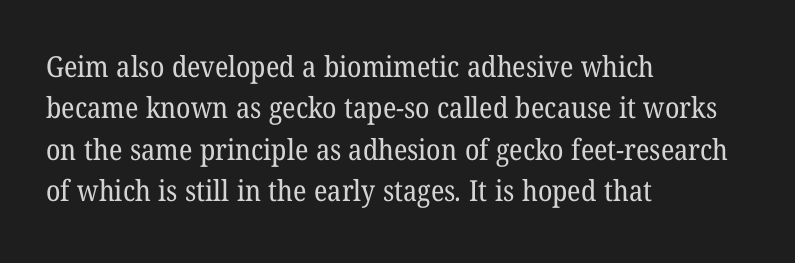
{"serif": "yes", "bold": "no", "weight": "regular", "width": "normal", "stroke_contrast": "low", "x_height": "medium", "monospaced": "no", "underline": "no", "align": "left", "line_spacing": "normal", "line_spacing_ratio": 1.43, "letter_spacing": "normal", "letter_spacing_em": 0.0, "glyph_px": 29}
